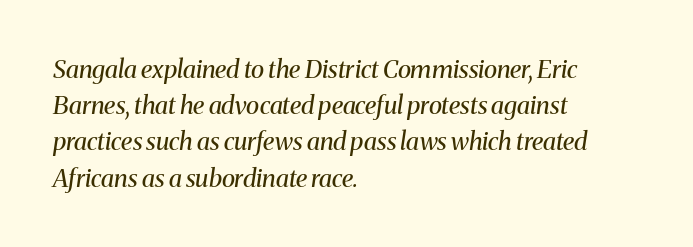
This is oblique type, the kind used for emphasis or titles. Tracking here is standard; glyphs follow each other at the usual distance. Compared with a typical body face, this is equally light or lighter still. The lines are quadded left.
